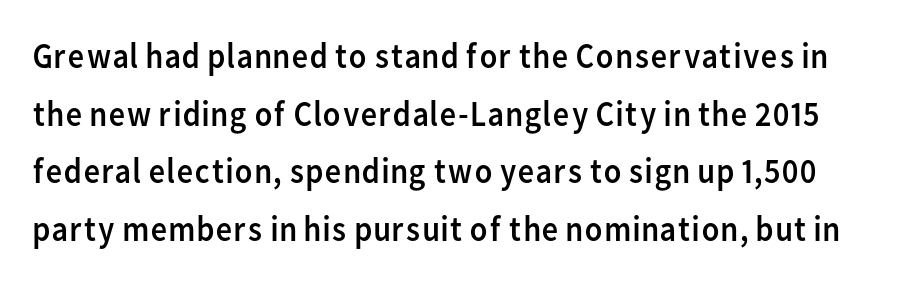
{"serif": "no", "italic": "no", "bold": "no", "weight": "regular", "width": "normal", "stroke_contrast": "low", "x_height": "medium", "monospaced": "no", "underline": "no", "line_spacing": "normal", "line_spacing_ratio": 1.6, "letter_spacing": "normal", "letter_spacing_em": 0.0, "glyph_px": 36}
